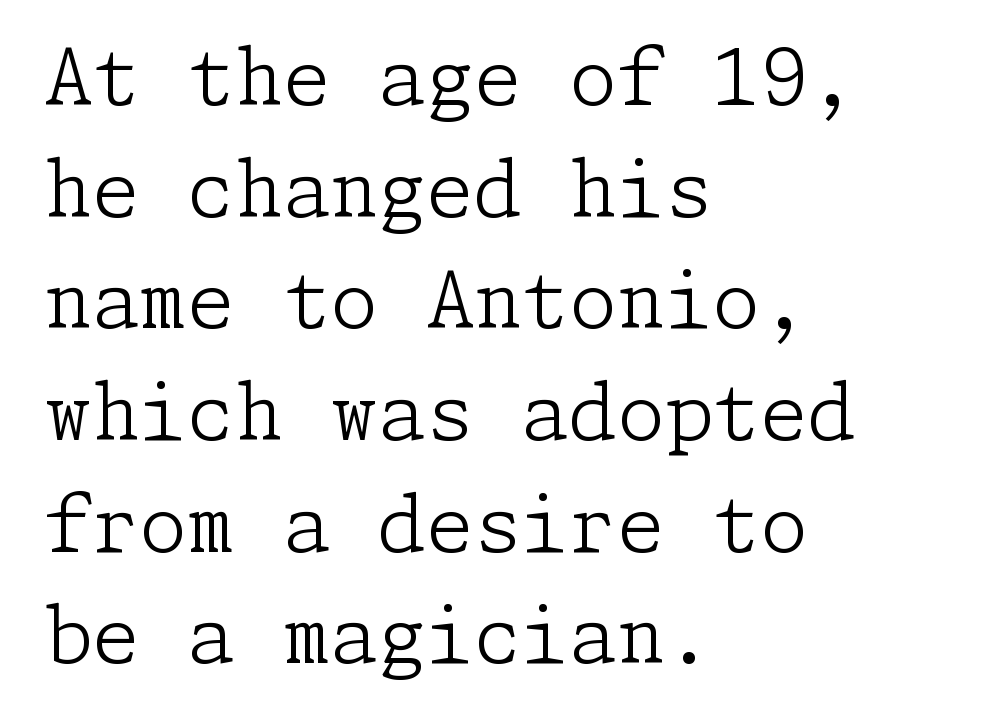
The face used here is seriffed, in the tradition of book romans. These lines stack with their left ends in a neat column. Underlining? Definitely not there. You can tell it's not italic because the verticals are truly vertical. Caption: face not bold, strokes unweighted.
